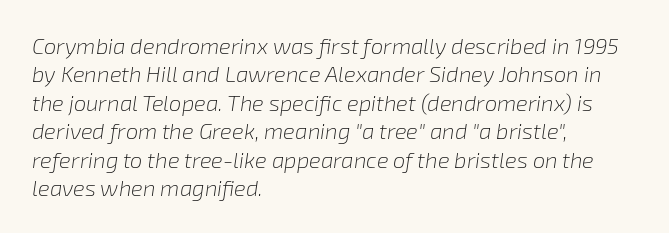
Q: Is the text bold? A: No.
Q: Is the text italic (slanted)? A: Yes, it leans right by about 8 degrees.
Q: Is the text underlined? A: No.
Q: How is the paragraph aligned? A: Left-aligned.
Q: Is the spacing between letters normal or unusually wide? A: Normal.
Q: Is the spacing between lines tight, normal or loose? A: Normal.
